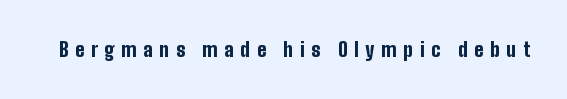
The image shows 20 px bold type, upright; set unusually wide letter spacing (+0.33 em), not underlined.
